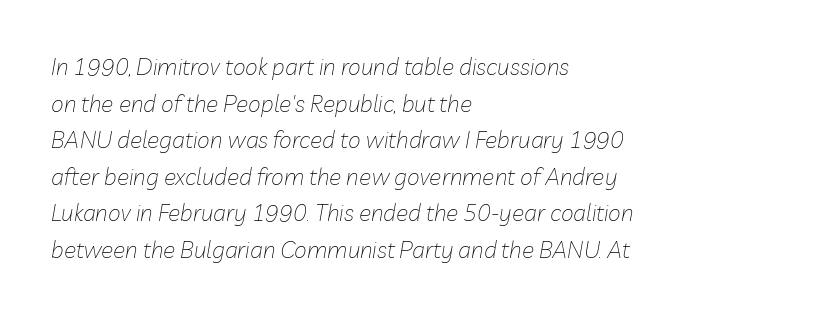
Style check: oblique. Leftover space on each line is placed entirely after the last word. Stems and bowls with no extra thickness — not bold. Tracking value appears to be zero — textbook default spacing. The zone under the glyphs is completely vacant.
